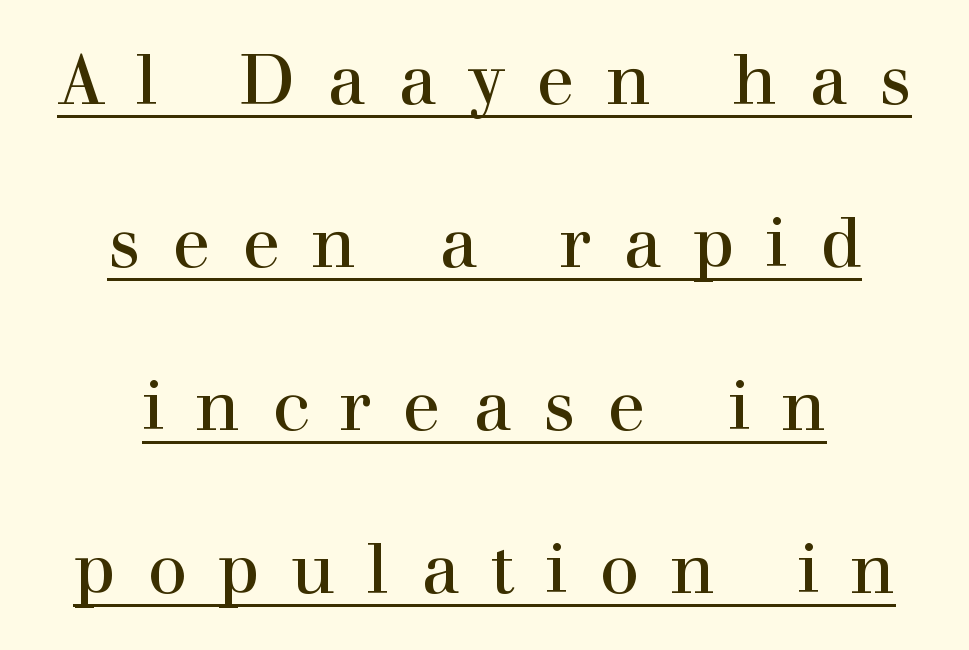
Is the type heavy? It reads as light-to-regular instead. Think of a printed novel: that variable character pitch is what you see here. Descenders here cross a horizontal rule under the line. Does the leading feel generous? Absolutely, it's lavish. The type sits square on the baseline with zero lean.
